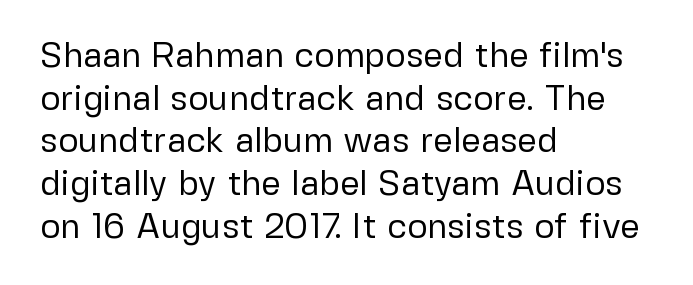
A classic flush-left, rag-right setting is used for this passage. Students, note that the glyphs here touch the page at normal intervals. The rendering uses natural spacing where letterforms have individual widths. Check under the words: just untouched page.
